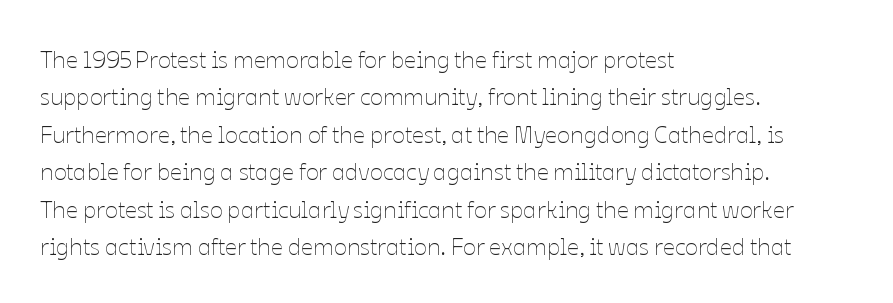
Evenly set lines give the paragraph a standard silhouette. Here the glyphs are tracked normally, forming tight word shapes. Rule under the text: the space is simply empty. Italic? Not at all — the glyphs are vertical. These glyphs show unthickened strokes, regular width or finer.
